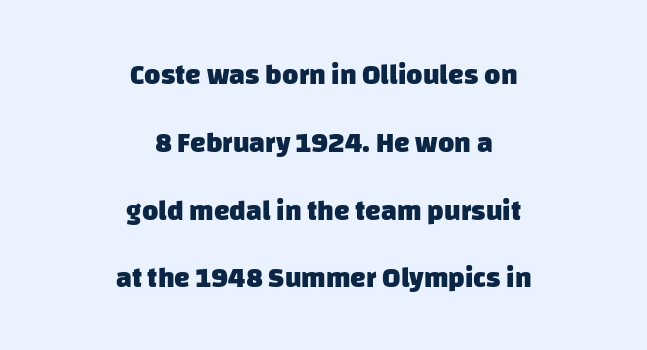
Q: Is the text bold? A: Yes.
Q: Is the typeface a serif or a sans-serif typeface? A: Sans-serif.
Q: Is the text underlined? A: No.
Q: How is the paragraph aligned? A: Centered.
Q: Is the spacing between letters normal or unusually wide? A: Normal.
Q: Is the spacing between lines tight, normal or loose? A: Loose.
Q: Width (condensed, normal, or wide)? A: Normal.
Q: Stroke contrast? A: Low.
Q: x-height? A: Large.
Q: Monospaced? A: No.
